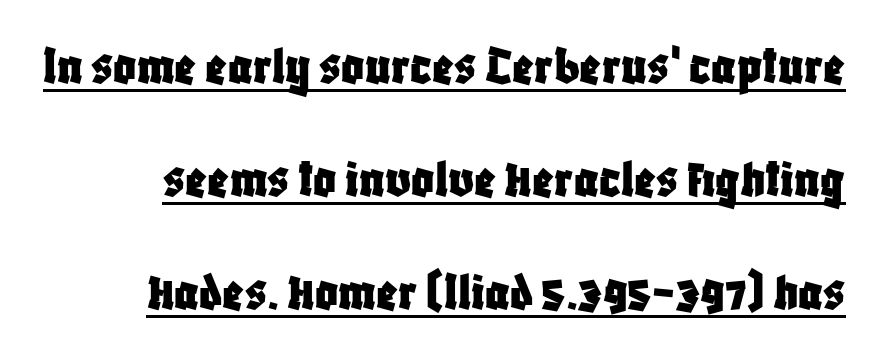
Q: Is the text italic (slanted)? A: No, it is upright.
Q: Is the typeface a serif or a sans-serif typeface? A: Sans-serif.
Q: Is the text underlined? A: Yes.
Q: Is the spacing between letters normal or unusually wide? A: Normal.
Q: Is the spacing between lines tight, normal or loose? A: Loose.
Q: Width (condensed, normal, or wide)? A: Condensed.
Q: Stroke contrast? A: Low.
Q: x-height? A: Large.
Q: Monospaced? A: No.
